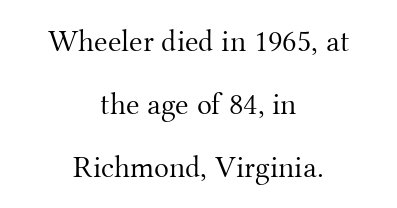
{"serif": "yes", "italic": "no", "bold": "no", "weight": "light", "width": "normal", "stroke_contrast": "medium", "x_height": "small", "monospaced": "no", "underline": "no", "align": "center", "line_spacing": "loose", "line_spacing_ratio": 2.03, "letter_spacing": "normal", "letter_spacing_em": 0.0, "glyph_px": 31}
